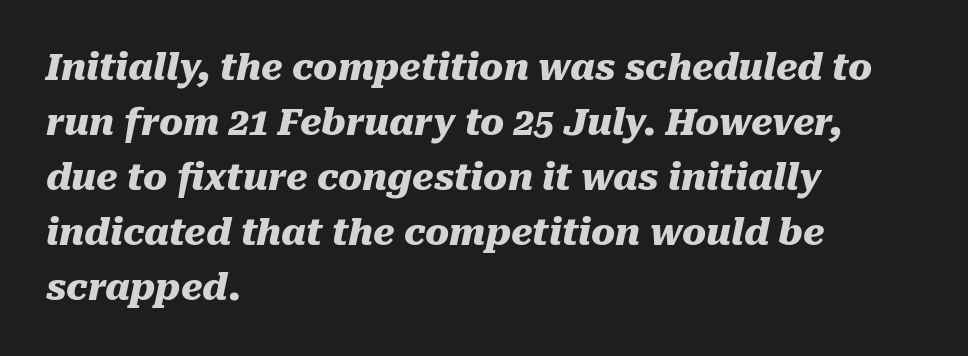
The image shows 36 px heavy type, italic (leaning right); set left-aligned, normal line spacing (1.53x), normal letter spacing, not underlined; medium stroke contrast and a medium x-height.
